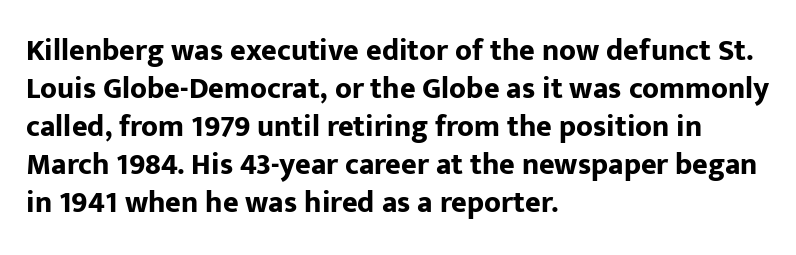
Does the leading feel generous? No, just average. Horizontal alignment here is leftward, the default for most running prose. The passage shown is emphatically bold. Default kerning and tracking; the words read as compact shapes. Style check: upright.
